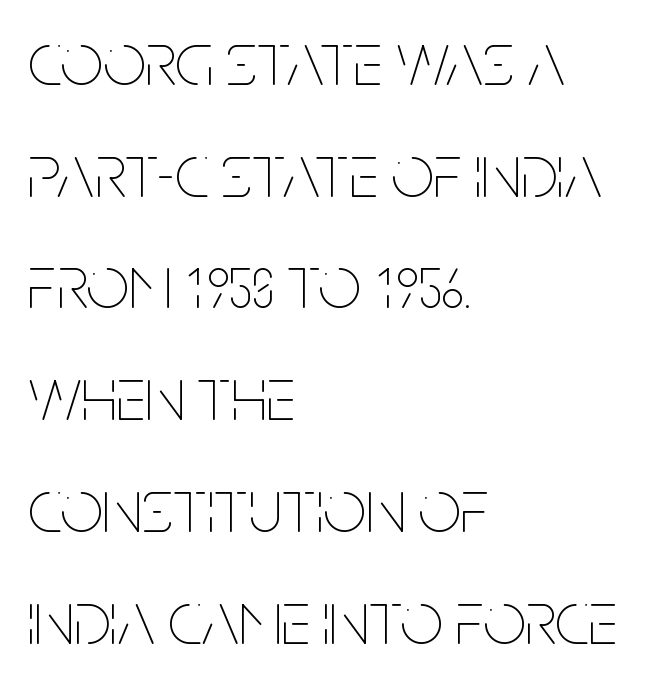
Horizontal alignment here is leftward, the default for most running prose. Italic: no, the glyphs are upright roman. Unmarked baselines from the first word to the last. The face looks like a standard text weight, possibly lighter. Does extra space separate the letters? No, they use regular spacing. You could not count columns in this text — the font is proportionally spaced.
